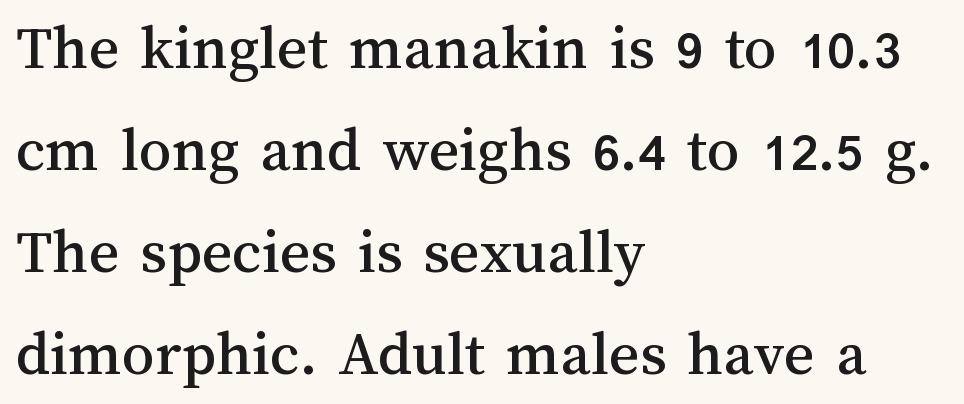
The image shows 65 px text type, upright; set left-aligned, normal line spacing (1.57x), normal letter spacing, not underlined; medium stroke contrast and a medium x-height.
